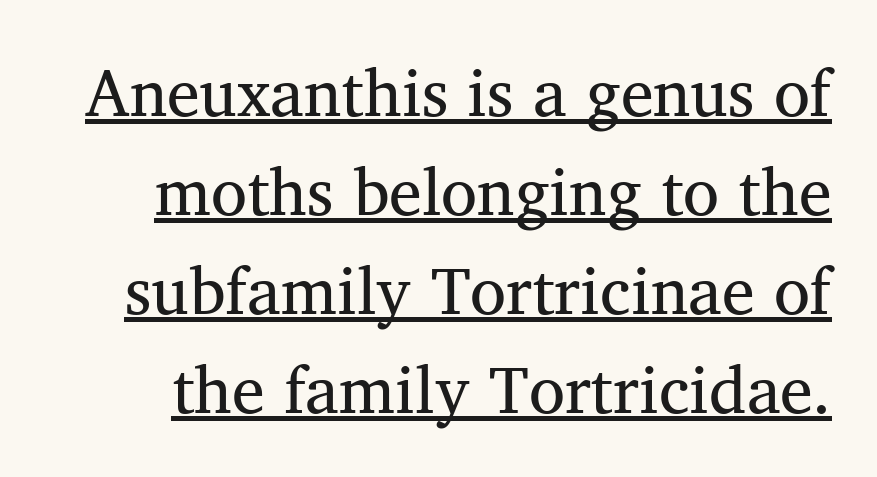
Q: Is the text bold? A: No.
Q: Is the text italic (slanted)? A: No, it is upright.
Q: Is the typeface a serif or a sans-serif typeface? A: Serif.
Q: Is the text underlined? A: Yes.
Q: Is the spacing between letters normal or unusually wide? A: Normal.
Q: Is the spacing between lines tight, normal or loose? A: Normal.
Q: Width (condensed, normal, or wide)? A: Normal.
Q: Stroke contrast? A: Medium.
Q: x-height? A: Medium.
Q: Monospaced? A: No.
